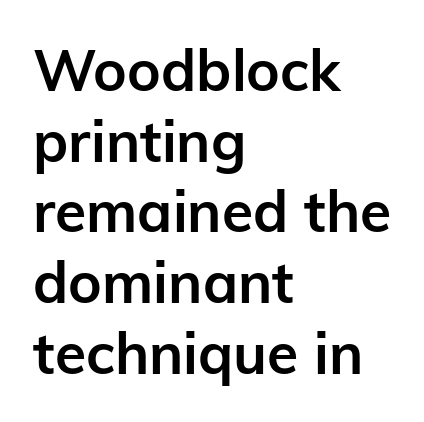
The image shows 57 px semibold sans-serif type, upright; set left-aligned, line spacing 1.24x, normal letter spacing, not underlined; low stroke contrast and a medium x-height.
